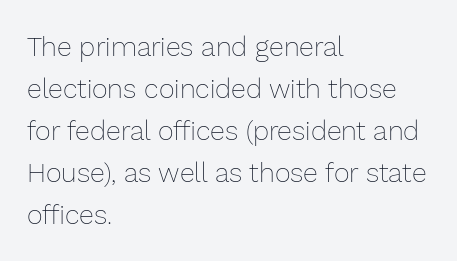
Each new line begins a customary step beneath the previous one. The passage shown is not underscored anywhere. Weight: not bold — regular or lighter. Nope, not italic — everything's standing straight. A classic flush-left, rag-right setting is used for this passage.
